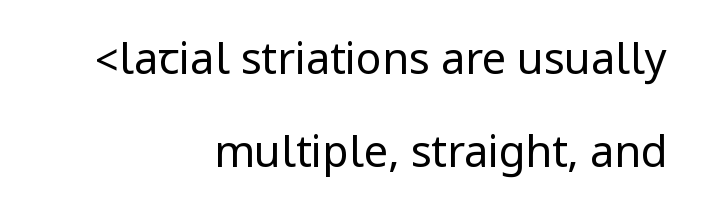
{"serif": "no", "italic": "no", "bold": "no", "weight": "regular", "width": "condensed", "stroke_contrast": "low", "underline": "no", "align": "right", "line_spacing": "loose", "line_spacing_ratio": 2.17, "letter_spacing": "normal", "letter_spacing_em": 0.0, "glyph_px": 43}
